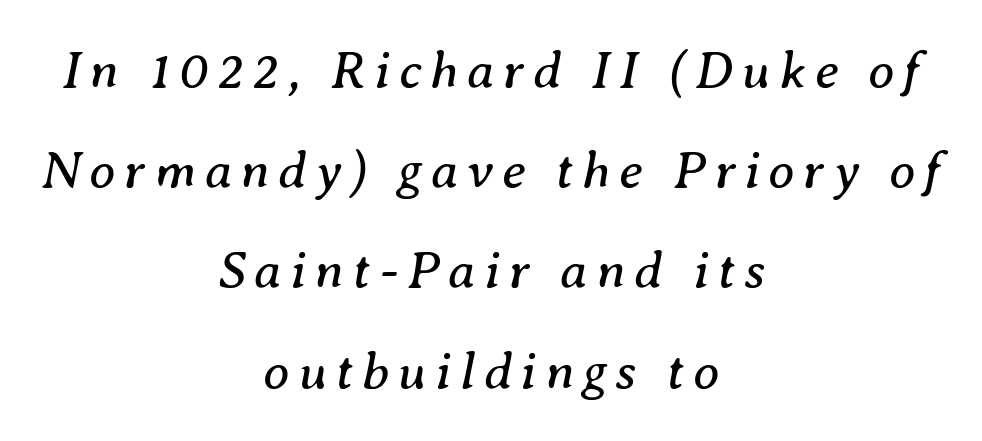
Q: Is the text bold? A: No.
Q: Is the text italic (slanted)? A: Yes, it leans right by about 8 degrees.
Q: Is the typeface a serif or a sans-serif typeface? A: Serif.
Q: Is the text underlined? A: No.
Q: How is the paragraph aligned? A: Centered.
Q: Width (condensed, normal, or wide)? A: Normal.
Q: Stroke contrast? A: Medium.
Q: x-height? A: Medium.
Q: Monospaced? A: No.
